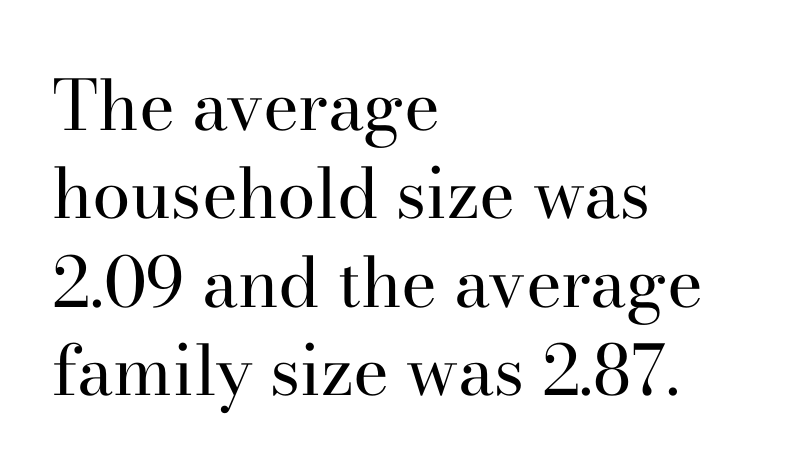
A normal amount of white space separates one row of letters from the next. Is this a fixed-width face? No — the glyphs have proportional, varying widths. Glyph-to-glyph distance matches everyday printed text. In terms of posture, this sample is upright. Horizontally, the lines are justified to the leading edge only. Counters stay open thanks to moderate or lighter strokes.
